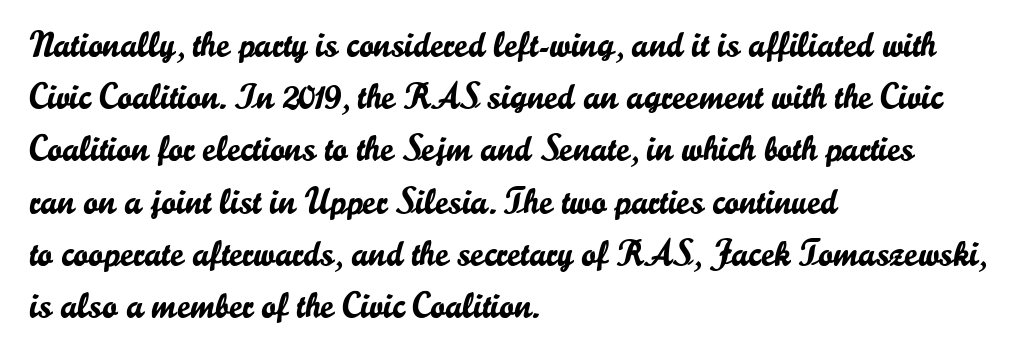
The image shows 36 px sans-serif type; set left-aligned, normal line spacing (1.45x), normal letter spacing, not underlined; low stroke contrast and a small x-height.
